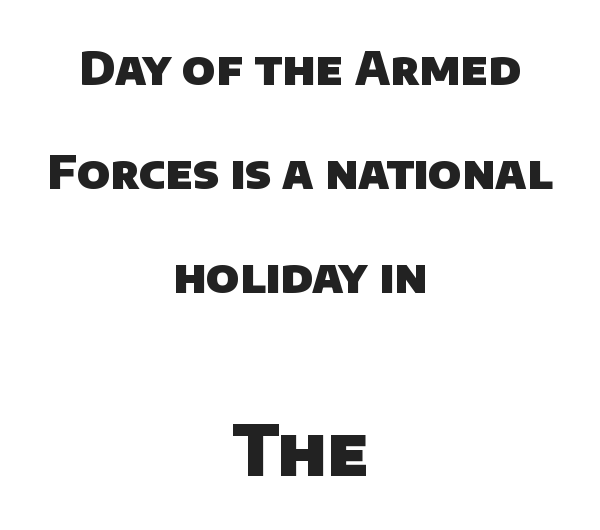
{"serif": "no", "bold": "yes", "weight": "heavy", "width": "normal", "stroke_contrast": "low", "x_height": "large", "monospaced": "no", "underline": "no", "align": "center", "line_spacing": "loose", "line_spacing_ratio": 2.26, "letter_spacing": "normal", "letter_spacing_em": 0.0, "larger_block": "second", "size_ratio": 1.5, "glyph_px": 69}
